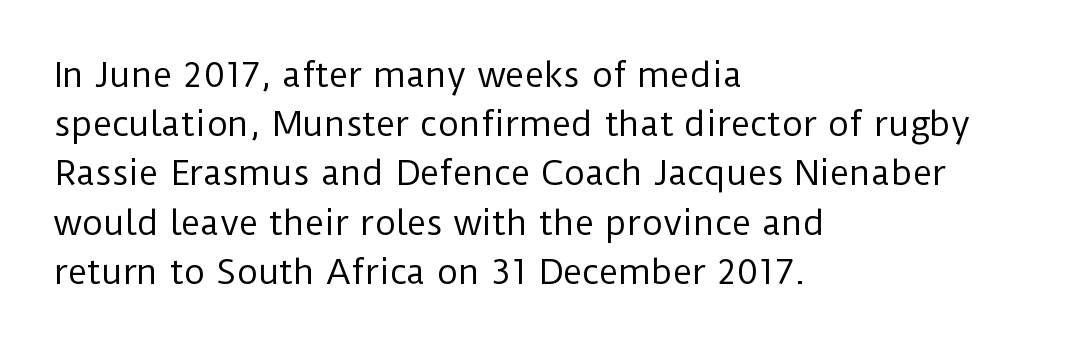
Q: Is the text bold? A: No.
Q: Is the text italic (slanted)? A: No, it is upright.
Q: Is the typeface a serif or a sans-serif typeface? A: Sans-serif.
Q: Is the text underlined? A: No.
Q: How is the paragraph aligned? A: Left-aligned.
Q: Is the spacing between letters normal or unusually wide? A: Normal.
Q: Is the spacing between lines tight, normal or loose? A: Normal.
Q: Width (condensed, normal, or wide)? A: Normal.
Q: Stroke contrast? A: Low.
Q: x-height? A: Medium.
Q: Monospaced? A: No.
